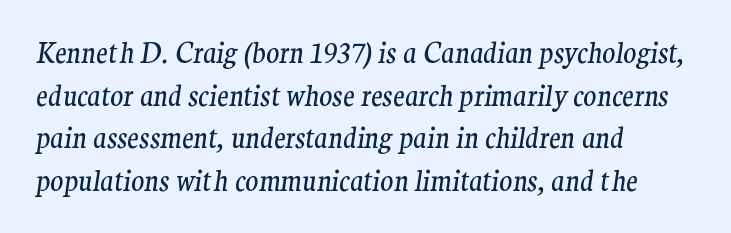
{"italic": "yes", "lean": "right", "slant_degrees": 9, "bold": "no", "underline": "no", "align": "left", "line_spacing": "normal", "line_spacing_ratio": 1.58, "letter_spacing": "normal", "letter_spacing_em": 0.0, "glyph_px": 27}
